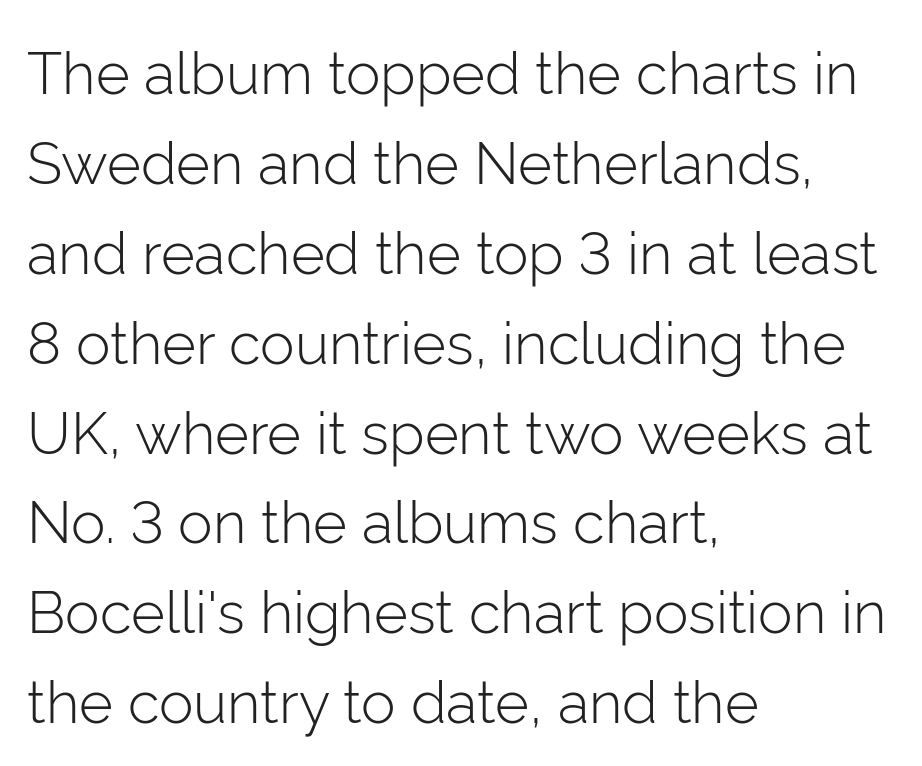
Notice how the passage keeps a crisp vertical edge on the left only. In terms of letterspacing, this is plain default setting. The strip under each line holds only bare page. Each new line begins a customary step beneath the previous one.
